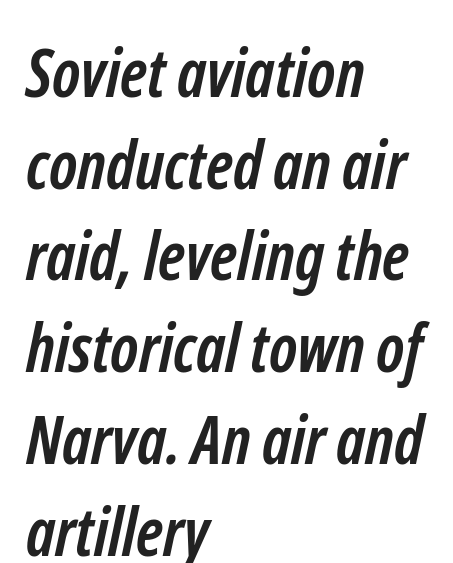
Each row of text sits above clean, open space. Nothing unusual about the tracking: characters are spaced as the font intends. The letters carry no serifs — their stems end cleanly without finishing strokes. These lines are rendered in a variable-pitch font. Strokes here are thick enough to call this a true bold.
